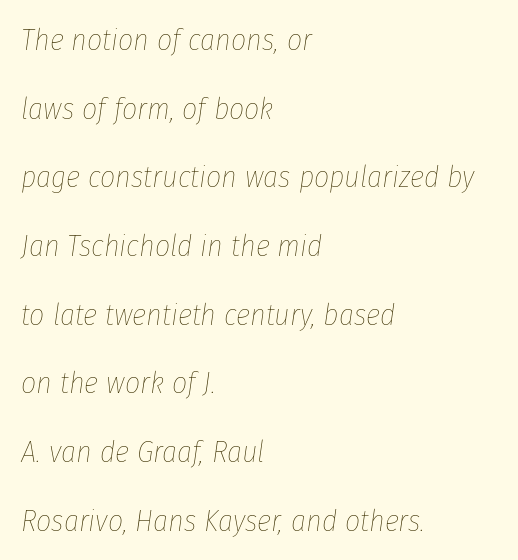
The paragraph has a hard left edge and a soft right edge. Widely set lines give the paragraph a tall, airy silhouette. Beneath every word, the page is bare. The lettering tilts uniformly, giving the passage an italic look. Each letter keeps its own natural width here, so spacing adapts to shape.
